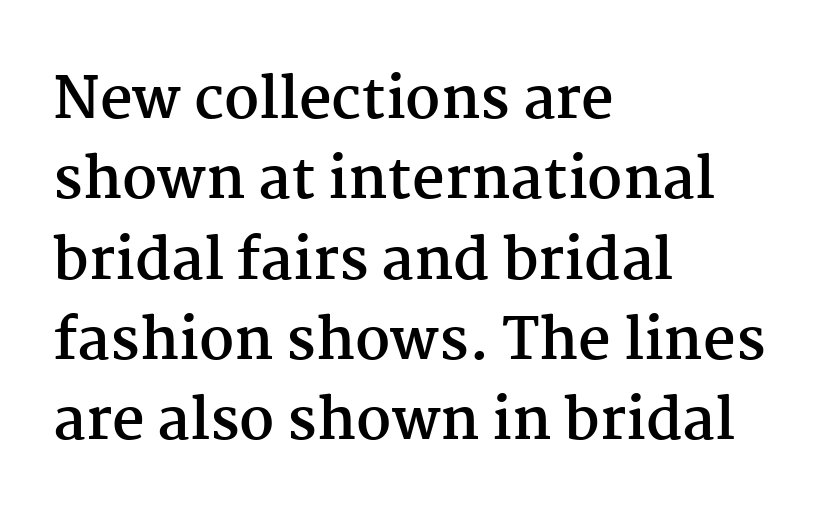
Each letter keeps its own natural width here, so spacing adapts to shape. Summary of weight: heavy, a full bold. How would I describe the line gaps? Plain and ordinary. The face used here is seriffed, in the tradition of book romans.
